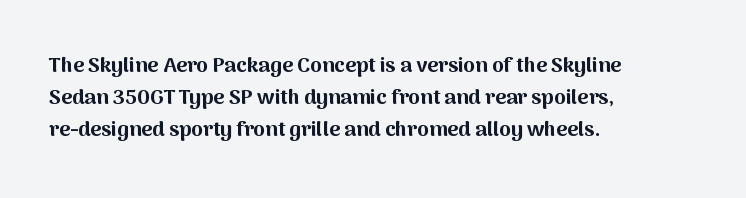
Q: Is the text bold? A: Yes.
Q: Is the text italic (slanted)? A: No, it is upright.
Q: Is the text underlined? A: No.
Q: How is the paragraph aligned? A: Left-aligned.
Q: Is the spacing between letters normal or unusually wide? A: Normal.
Q: Is the spacing between lines tight, normal or loose? A: Normal.
